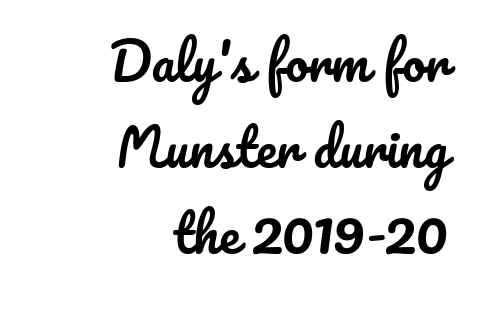
{"width": "normal", "stroke_contrast": "low", "x_height": "small", "monospaced": "no", "underline": "no", "align": "right", "line_spacing": "normal", "line_spacing_ratio": 1.69, "letter_spacing": "normal", "letter_spacing_em": 0.0, "glyph_px": 51}
